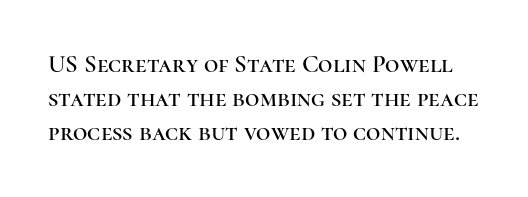
Q: Is the text italic (slanted)? A: No, it is upright.
Q: Is the text underlined? A: No.
Q: Is the spacing between letters normal or unusually wide? A: Normal.
Q: Is the spacing between lines tight, normal or loose? A: Normal.
